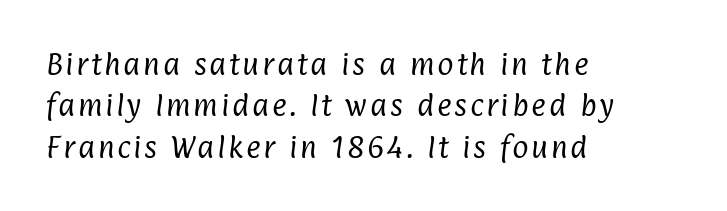
The image shows 25 px text type; set left-aligned, normal line spacing (1.66x), not underlined.
